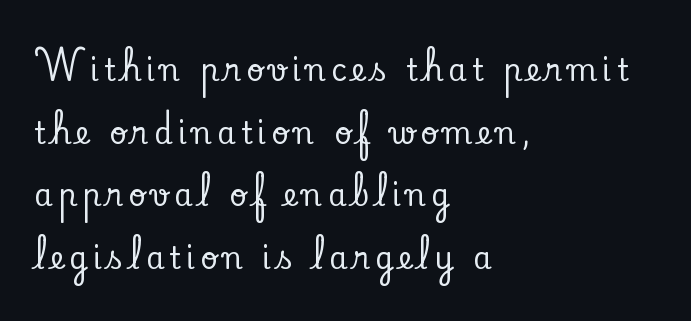
The image shows 30 px serif type, upright; set left-aligned, loose line spacing (2.09x), not underlined; low stroke contrast and a small x-height.
